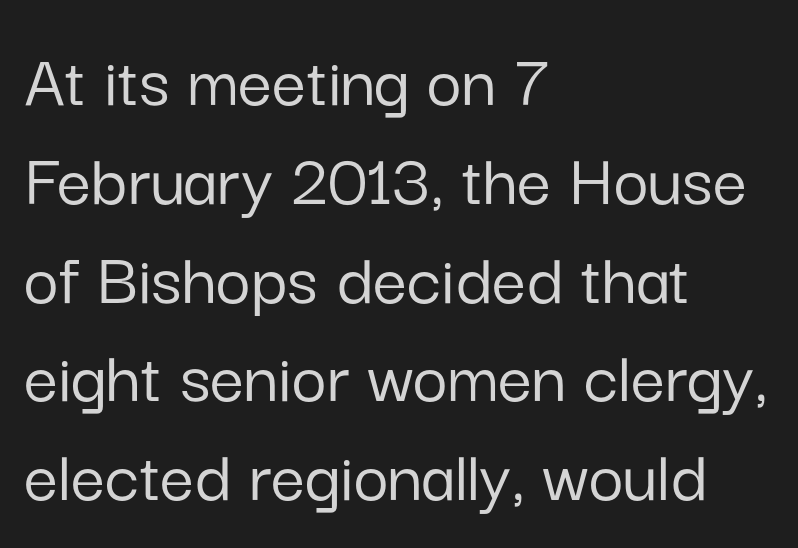
{"serif": "no", "italic": "no", "width": "normal", "stroke_contrast": "low", "x_height": "medium", "monospaced": "no", "underline": "no", "align": "left", "line_spacing": "normal", "line_spacing_ratio": 1.3, "letter_spacing": "normal", "letter_spacing_em": 0.0, "glyph_px": 76}
